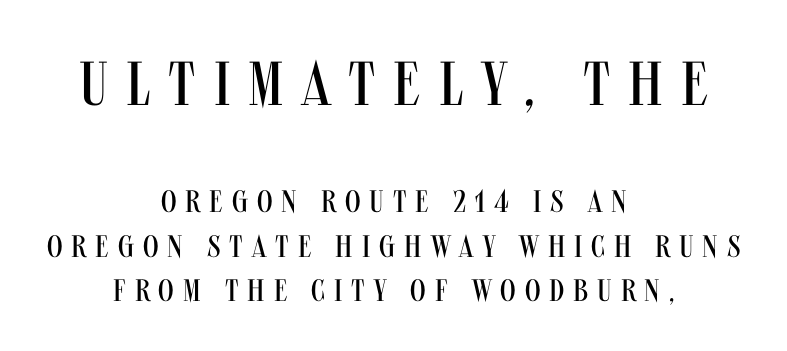
The rag falls on both sides of this text block equally. Posture: upright roman. The typesetting does not lean heavy: it is not bold. You get the large type first, then a drop to smaller type. The designer went with a sans here, leaving each stem footless.
